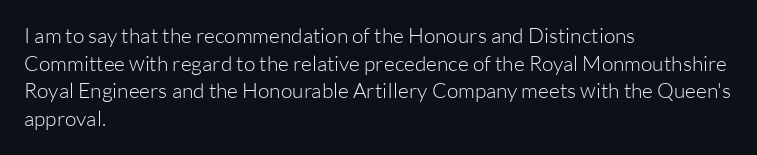
The image shows 21 px text type, upright; set left-aligned, normal line spacing (1.32x), normal letter spacing, not underlined.
